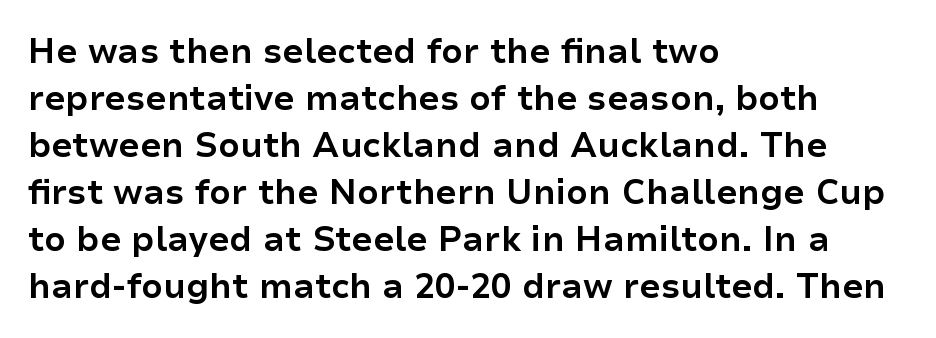
Q: Is the text bold? A: Yes.
Q: Is the text italic (slanted)? A: No, it is upright.
Q: Is the typeface a serif or a sans-serif typeface? A: Sans-serif.
Q: Is the text underlined? A: No.
Q: How is the paragraph aligned? A: Left-aligned.
Q: Is the spacing between letters normal or unusually wide? A: Normal.
Q: Is the spacing between lines tight, normal or loose? A: Normal.
Q: Width (condensed, normal, or wide)? A: Normal.
Q: Stroke contrast? A: Low.
Q: x-height? A: Medium.
Q: Monospaced? A: No.
